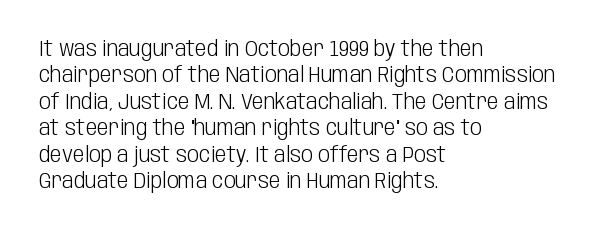
{"italic": "no", "bold": "no", "underline": "no", "align": "left", "line_spacing": "normal", "line_spacing_ratio": 1.26, "letter_spacing": "normal", "letter_spacing_em": 0.0, "glyph_px": 21}
